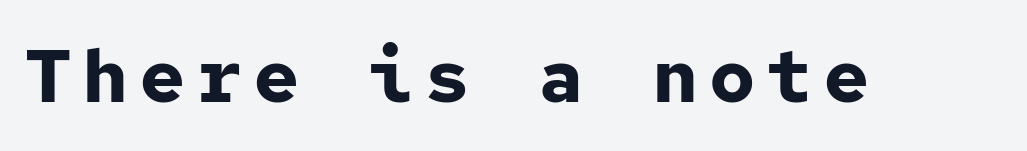
Is the type bold? Yes — the strokes are clearly thick and heavy. Nope, not italic — everything's standing straight. Letters rest on an invisible, unmarked baseline. These lines are rendered in a fixed-pitch font. Serifs: no, the terminals of the letterforms are clean.
